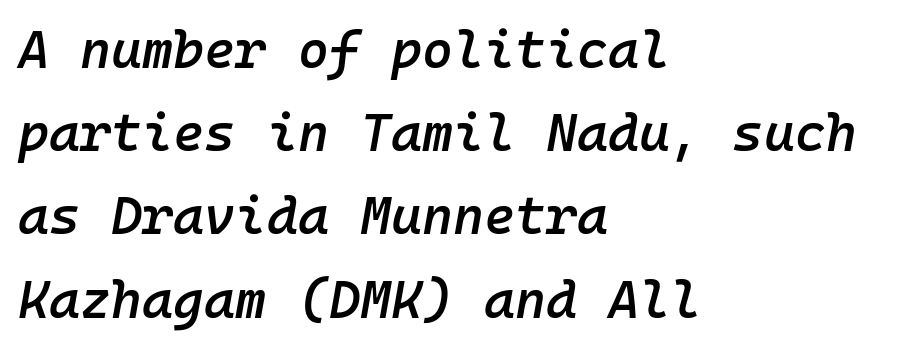
Line spacing here is normal. The passage shown is typed in a monospace face where columns stay perfectly aligned. Check the space under the baseline: it is left empty. Look at the stroke-to-counter ratio: somewhat heavy, a semibold.
